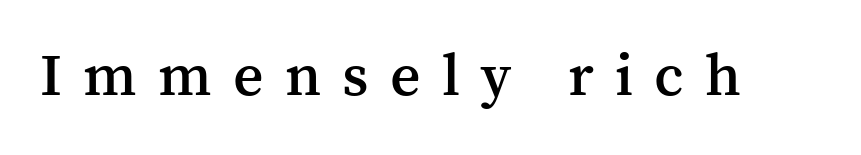
The image shows 59 px semibold serif type, upright; set unusually wide letter spacing (+0.36 em), not underlined; medium stroke contrast and a medium x-height.
